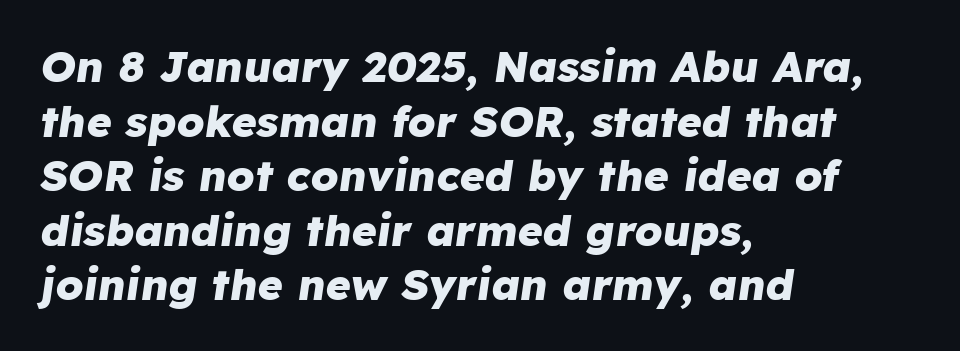
The image shows 43 px heavy type, italic (leaning right); set left-aligned, normal line spacing (1.27x), normal letter spacing, not underlined; low stroke contrast and a medium x-height.
